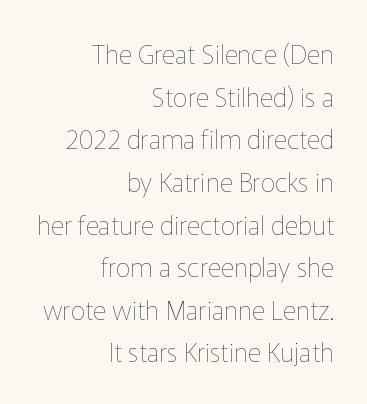
Nope, not italic — everything's standing straight. Evenly set lines give the paragraph a standard silhouette. The paragraph has a hard right edge and a soft left edge. In terms of letterspacing, this is plain default setting. These glyphs show unthickened strokes, regular width or finer.
